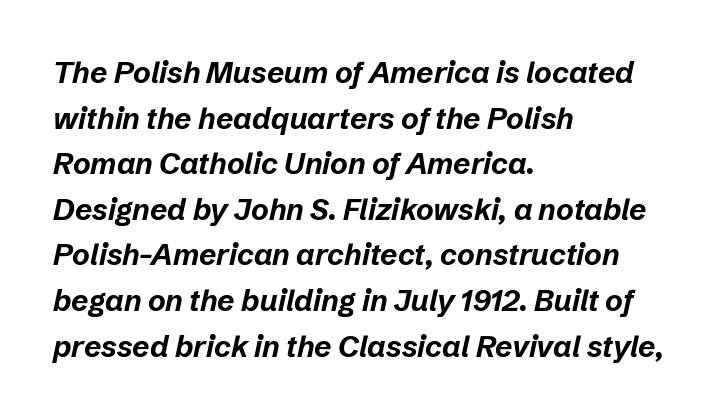
Q: Is the text bold? A: Yes.
Q: Is the text italic (slanted)? A: Yes, it leans right by about 12 degrees.
Q: Is the text underlined? A: No.
Q: How is the paragraph aligned? A: Left-aligned.
Q: Is the spacing between letters normal or unusually wide? A: Normal.
Q: Is the spacing between lines tight, normal or loose? A: Normal.
Q: Width (condensed, normal, or wide)? A: Normal.
Q: Stroke contrast? A: Low.
Q: x-height? A: Medium.
Q: Monospaced? A: No.
